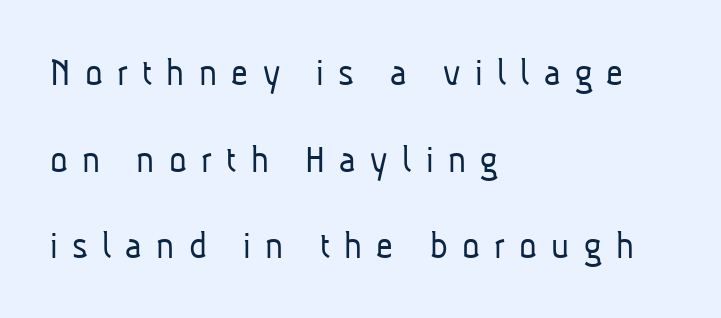
The zone under the glyphs is completely vacant. The paragraph has a hard left edge and a soft right edge. The tracking jumps out immediately: characters are airy and widely separated. Serif or sans? Sans — the stroke terminals are bare.
